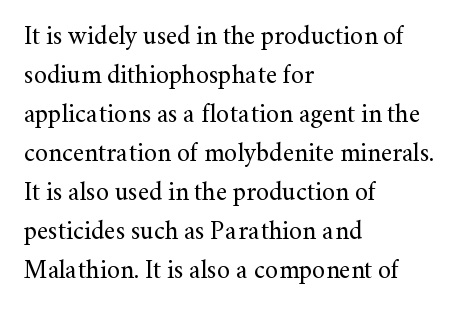
Each new line begins a customary step beneath the previous one. Students, note that the glyphs here touch the page at normal intervals. Letters rest on an invisible, unmarked baseline. Posture: upright roman.
